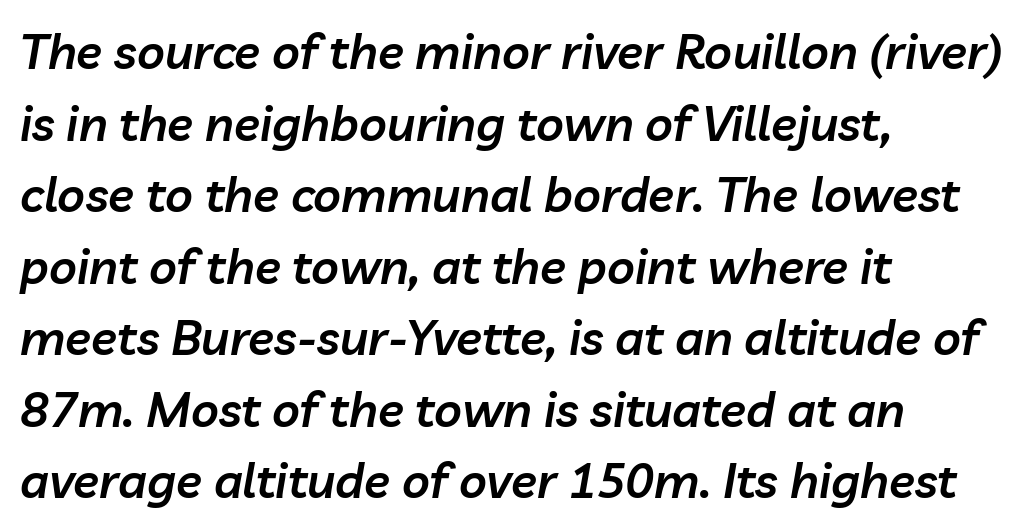
{"italic": "yes", "lean": "right", "slant_degrees": 10, "bold": "semi", "weight": "semibold", "width": "normal", "stroke_contrast": "low", "x_height": "medium", "monospaced": "no", "underline": "no", "align": "left", "line_spacing": "normal", "line_spacing_ratio": 1.49, "letter_spacing": "normal", "letter_spacing_em": 0.0, "glyph_px": 48}
